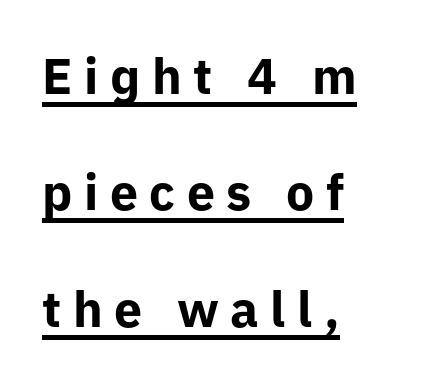
You can tell from the bare stems that sans-serif type was used. Underlined type. The gaps between neighbouring characters are conspicuously large. These lines are rendered in a variable-pitch font.
